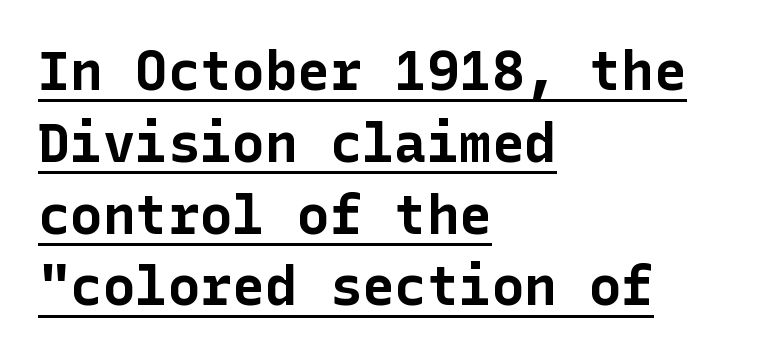
The image shows 54 px bold sans-serif type, upright; set left-aligned, normal line spacing (1.33x), normal letter spacing, underlined; low stroke contrast and a medium x-height.
